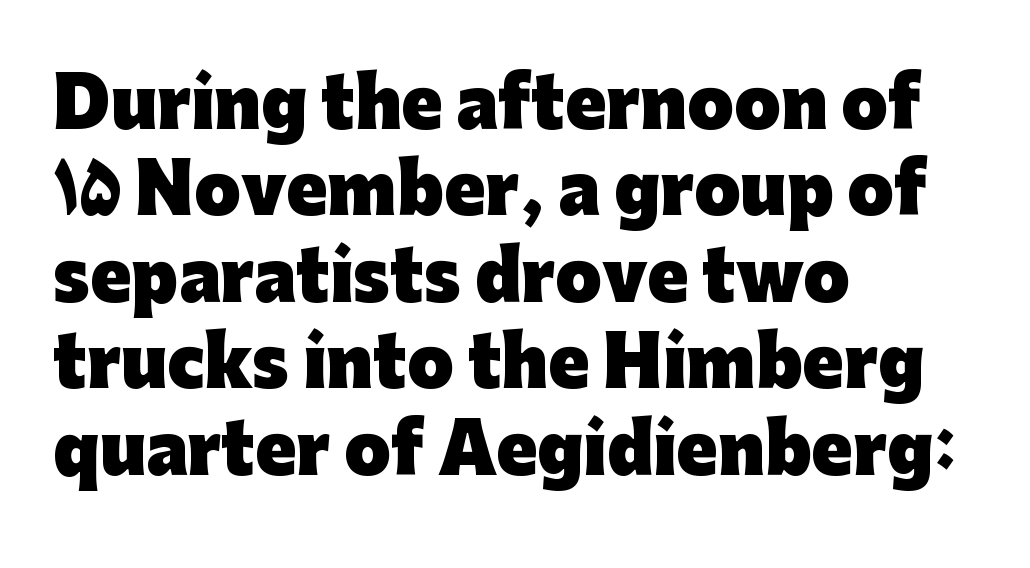
The image shows 67 px heavy sans-serif type, upright; set left-aligned, normal line spacing (1.29x), normal letter spacing, not underlined; low stroke contrast and a medium x-height.
